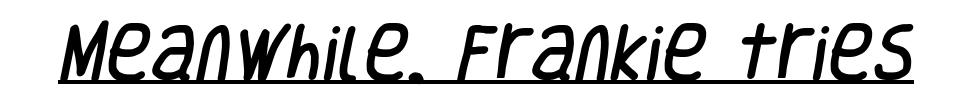
Q: Is the typeface a serif or a sans-serif typeface? A: Sans-serif.
Q: Is the text underlined? A: Yes.
Q: Is the spacing between letters normal or unusually wide? A: Normal.
Q: Width (condensed, normal, or wide)? A: Condensed.
Q: Stroke contrast? A: Low.
Q: x-height? A: Large.
Q: Monospaced? A: No.
